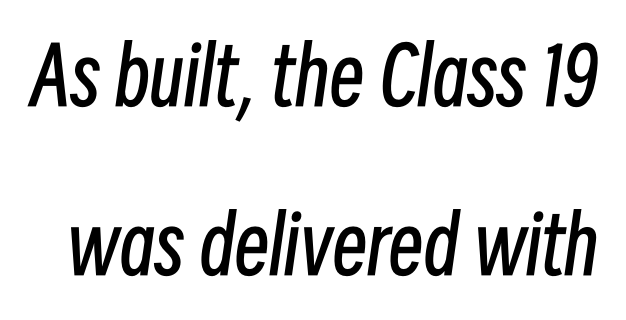
The image shows 79 px regular-weight, condensed type, italic (leaning right); set loose line spacing (2.14x), normal letter spacing, not underlined; low stroke contrast and a medium x-height.
